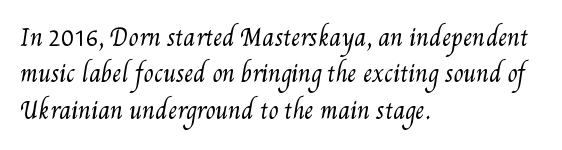
{"bold": "no", "underline": "no", "align": "left", "line_spacing": "normal", "line_spacing_ratio": 1.58, "letter_spacing": "normal", "letter_spacing_em": 0.0, "glyph_px": 23}
